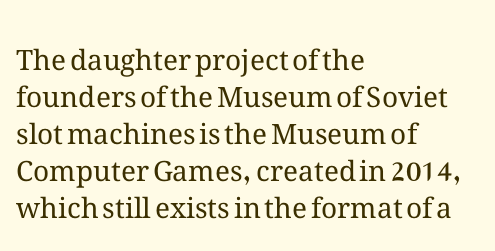
The image shows 28 px regular-weight type, upright; set left-aligned, normal line spacing (1.32x), normal letter spacing, not underlined; medium stroke contrast and a medium x-height.
